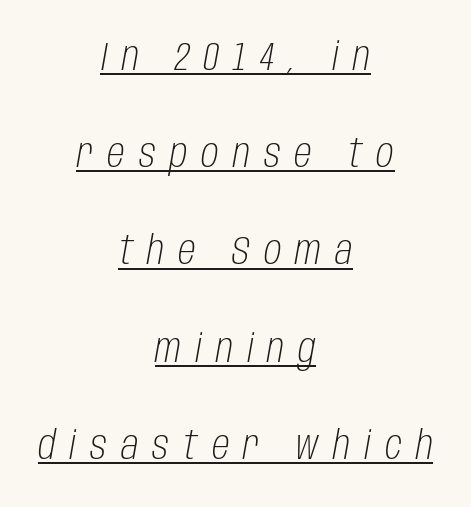
{"italic": "yes", "lean": "right", "slant_degrees": 10, "bold": "no", "weight": "light", "width": "condensed", "stroke_contrast": "low", "x_height": "large", "monospaced": "no", "underline": "yes", "align": "center", "line_spacing": "loose", "line_spacing_ratio": 2.43, "letter_spacing": "wide", "letter_spacing_em": 0.35, "glyph_px": 40}
